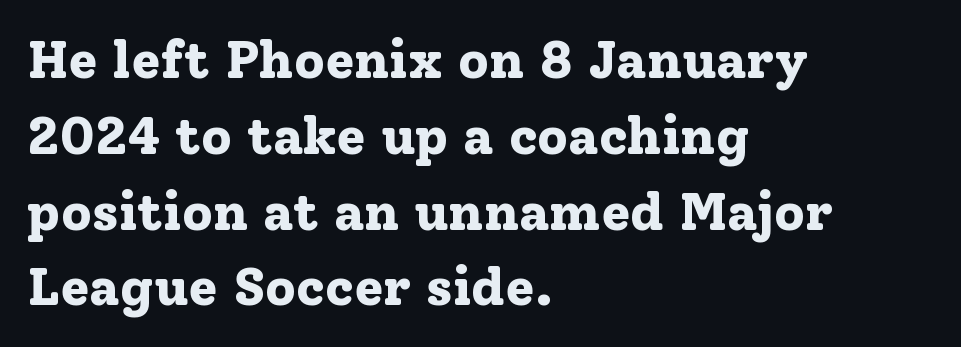
The image shows 53 px bold serif type, upright; set left-aligned, normal line spacing (1.43x), normal letter spacing, not underlined; low stroke contrast and a medium x-height.
